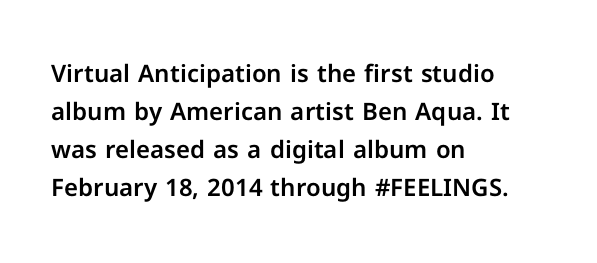
A normal amount of white space separates one row of letters from the next. In terms of letterspacing, this is plain default setting. Quick note: not italic, upright. Only glyphs here, with clear space below each row. Horizontally, the lines are justified to the leading edge only.
